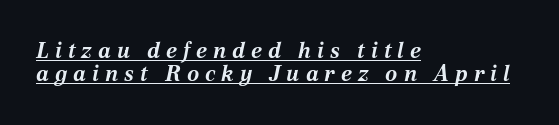
{"italic": "yes", "lean": "right", "slant_degrees": 12, "bold": "yes", "underline": "yes", "align": "left", "line_spacing": "tight", "line_spacing_ratio": 1.05, "letter_spacing": "wide", "letter_spacing_em": 0.27, "glyph_px": 22}
